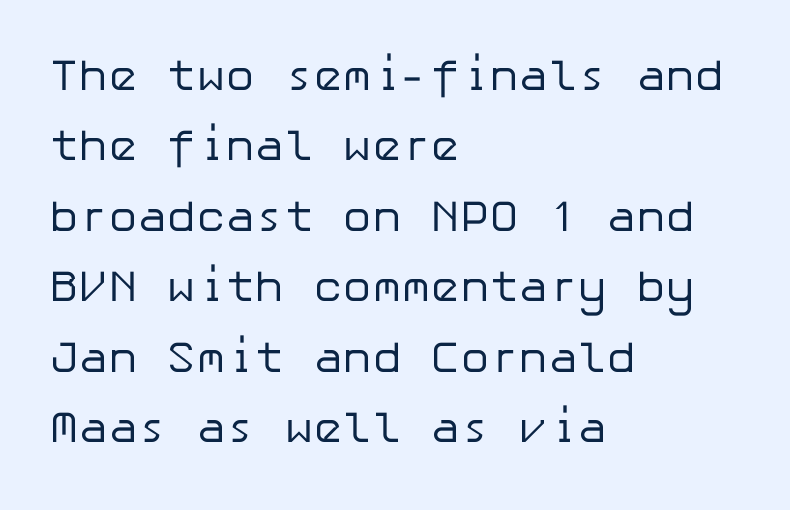
Q: Is the text bold? A: No.
Q: Is the text italic (slanted)? A: No, it is upright.
Q: Is the typeface a serif or a sans-serif typeface? A: Sans-serif.
Q: Is the text underlined? A: No.
Q: How is the paragraph aligned? A: Left-aligned.
Q: Is the spacing between letters normal or unusually wide? A: Normal.
Q: Is the spacing between lines tight, normal or loose? A: Normal.
Q: Width (condensed, normal, or wide)? A: Normal.
Q: Stroke contrast? A: Low.
Q: x-height? A: Medium.
